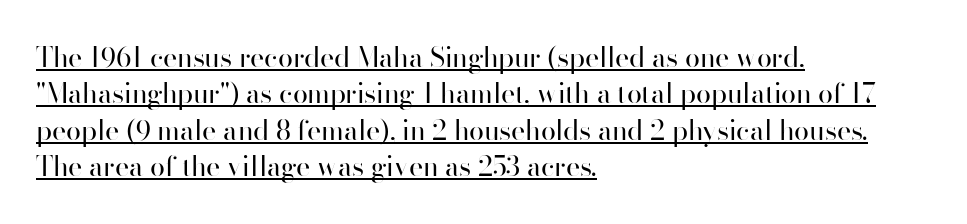
{"italic": "no", "bold": "no", "underline": "yes", "align": "left", "line_spacing": "normal", "line_spacing_ratio": 1.35, "letter_spacing": "normal", "letter_spacing_em": 0.0, "glyph_px": 27}
